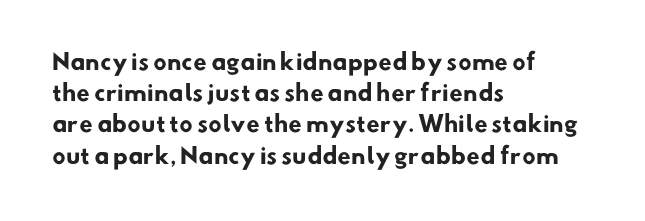
Q: Is the text bold? A: Yes.
Q: Is the text underlined? A: No.
Q: How is the paragraph aligned? A: Left-aligned.
Q: Is the spacing between letters normal or unusually wide? A: Normal.
Q: Is the spacing between lines tight, normal or loose? A: Normal.
